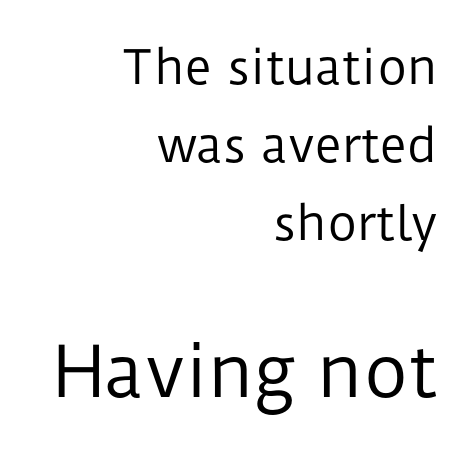
Q: Is the text bold? A: No.
Q: Is the text italic (slanted)? A: No, it is upright.
Q: Is the typeface a serif or a sans-serif typeface? A: Sans-serif.
Q: Is the text underlined? A: No.
Q: How is the paragraph aligned? A: Right-aligned.
Q: Is the spacing between letters normal or unusually wide? A: Normal.
Q: Is the spacing between lines tight, normal or loose? A: Normal.
Q: Which block of text is set in a larger size, the first (top) or the second (bottom)? A: The second (bottom) one.
Q: Width (condensed, normal, or wide)? A: Normal.
Q: Stroke contrast? A: Low.
Q: x-height? A: Medium.
Q: Monospaced? A: No.
